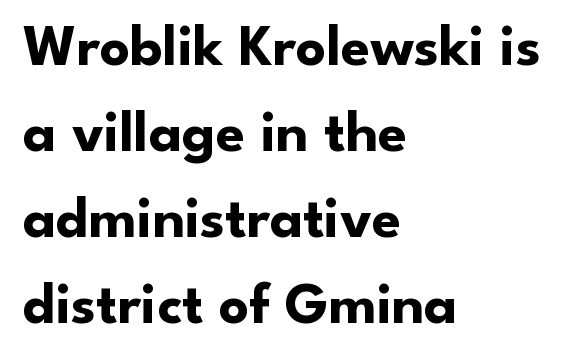
The image shows 59 px bold sans-serif type, upright; set left-aligned, normal line spacing (1.46x), normal letter spacing, not underlined; low stroke contrast and a small x-height.
